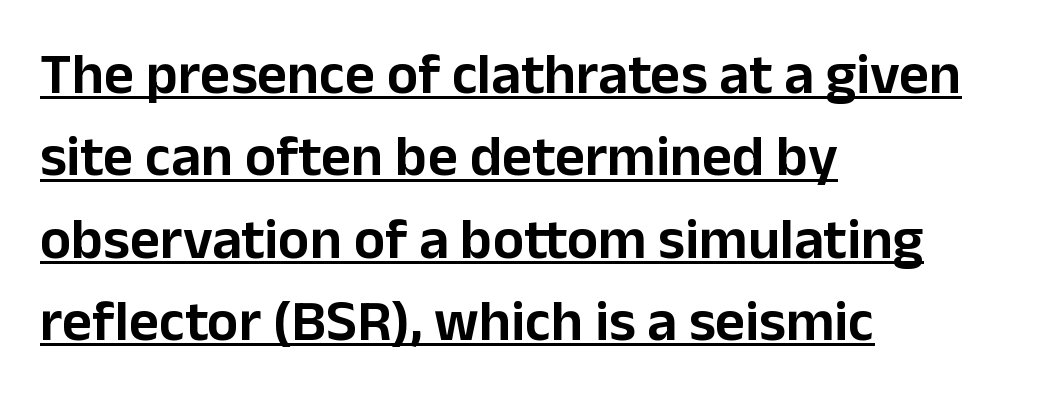
Are there feet on the stems? There aren't — it's a sans. Evenly set lines give the paragraph a standard silhouette. This is roman type, the default non-slanted kind. This rendering features underlined lettering. Think of a printed novel: that variable character pitch is what you see here. Notice how the passage keeps a crisp vertical edge on the left only.
